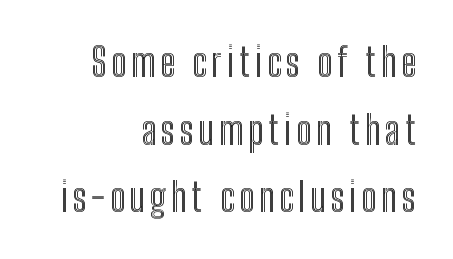
The image shows 40 px condensed type, upright; set right-aligned, normal line spacing (1.69x), not underlined; a medium x-height.
